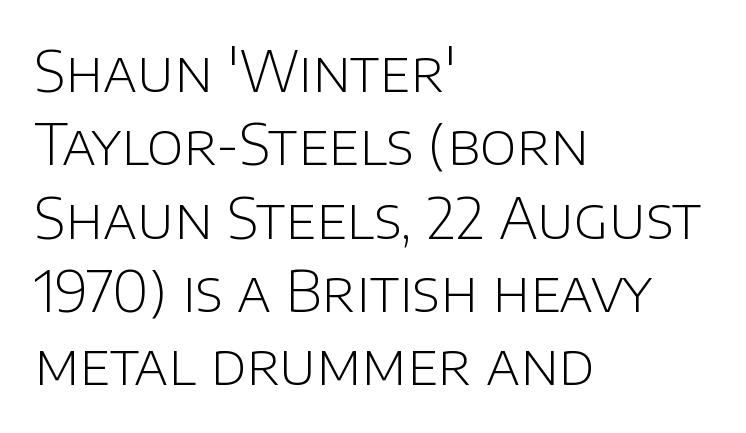
The image shows 56 px light sans-serif type, upright; set left-aligned, normal line spacing (1.31x), normal letter spacing, not underlined; low stroke contrast and a large x-height.
